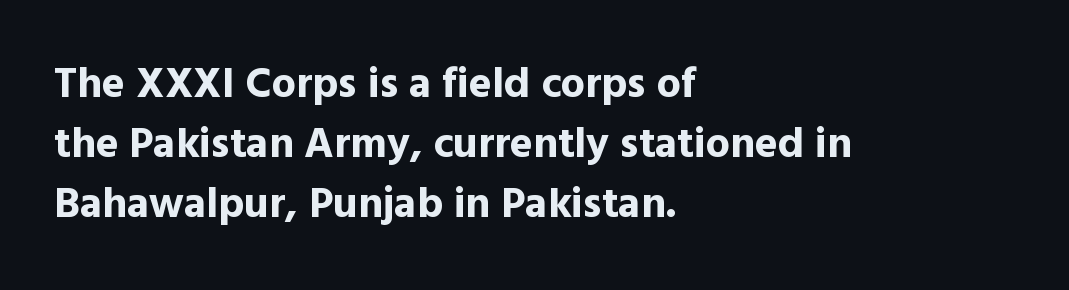
The image shows 43 px bold sans-serif type, upright; set left-aligned, normal line spacing (1.4x), normal letter spacing, not underlined; a medium x-height.
